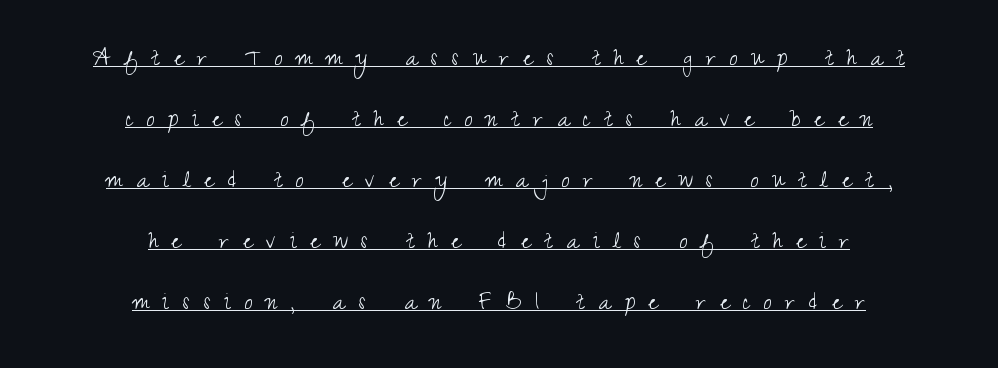
Q: Is the text bold? A: No.
Q: Is the text italic (slanted)? A: No, it is upright.
Q: Is the typeface a serif or a sans-serif typeface? A: Sans-serif.
Q: Is the text underlined? A: Yes.
Q: How is the paragraph aligned? A: Centered.
Q: Is the spacing between letters normal or unusually wide? A: Unusually wide.
Q: Is the spacing between lines tight, normal or loose? A: Loose.
Q: Width (condensed, normal, or wide)? A: Condensed.
Q: Stroke contrast? A: Medium.
Q: x-height? A: Small.
Q: Monospaced? A: No.
